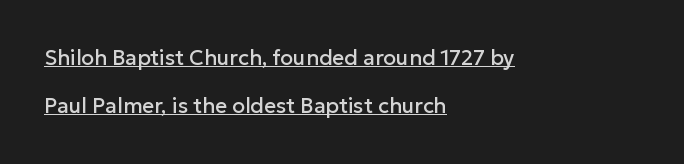
Q: Is the text italic (slanted)? A: No, it is upright.
Q: Is the text underlined? A: Yes.
Q: How is the paragraph aligned? A: Left-aligned.
Q: Is the spacing between letters normal or unusually wide? A: Normal.
Q: Is the spacing between lines tight, normal or loose? A: Loose.
